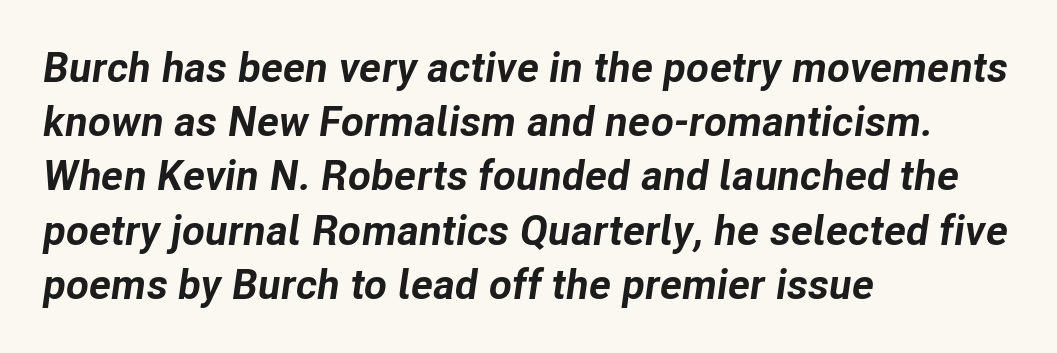
Q: Is the text bold? A: Yes.
Q: Is the text italic (slanted)? A: Yes, it leans right by about 8 degrees.
Q: Is the text underlined? A: No.
Q: How is the paragraph aligned? A: Left-aligned.
Q: Is the spacing between letters normal or unusually wide? A: Normal.
Q: Is the spacing between lines tight, normal or loose? A: Normal.
Q: Width (condensed, normal, or wide)? A: Normal.
Q: Stroke contrast? A: Low.
Q: x-height? A: Medium.
Q: Monospaced? A: No.
